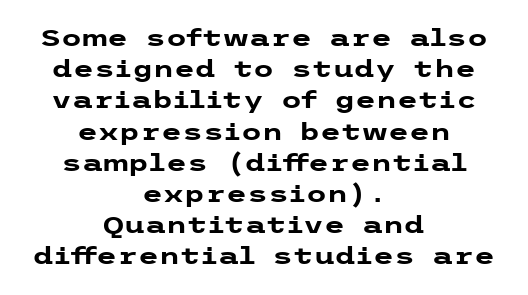
The image shows 24 px bold type, upright; set centered, normal line spacing (1.3x), normal letter spacing, not underlined.
